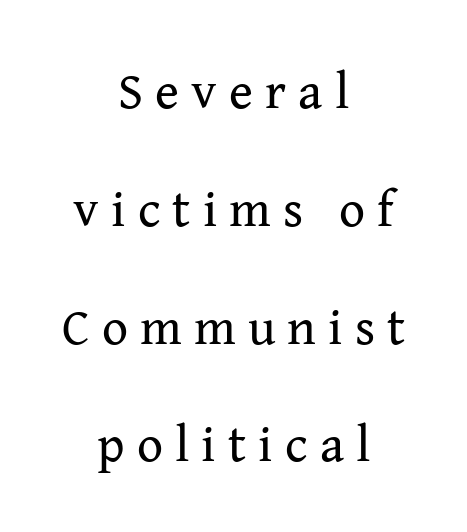
When letters stand straight like this, we call the style roman or upright. Each new line begins a long way beneath the previous one. The type family on display is of the serif kind. Character widths vary here, with narrow letters taking less room than wide ones. Vertical stems look standard width or narrower in stroke. These lines are centered, leaving both edges ragged.
